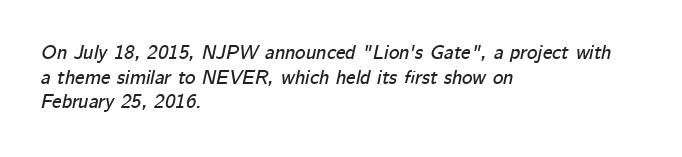
This sample uses an oblique cut, with every glyph tilted off the vertical. Nobody touched the tracking dial on this one. Glance below the letters and you will spot only blank space. The paragraph has a hard left edge and a soft right edge.
